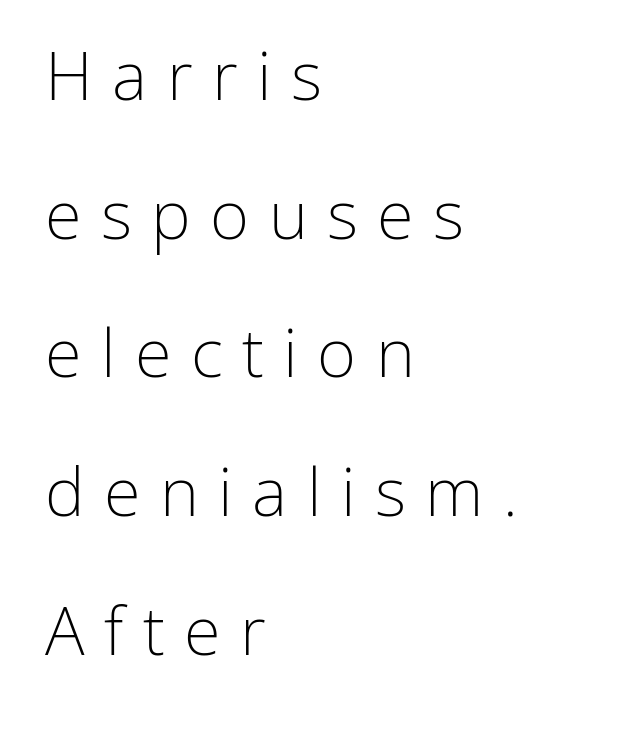
{"serif": "no", "italic": "no", "bold": "no", "weight": "light", "width": "normal", "stroke_contrast": "low", "x_height": "medium", "monospaced": "no", "underline": "no", "align": "left", "line_spacing": "loose", "line_spacing_ratio": 2.07, "letter_spacing": "wide", "letter_spacing_em": 0.29, "glyph_px": 67}
